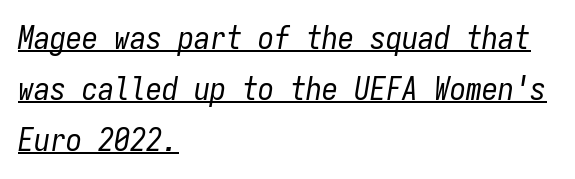
The image shows 32 px regular-weight, condensed type, italic (leaning right), monospaced; set left-aligned, normal line spacing (1.59x), normal letter spacing, underlined; low stroke contrast and a medium x-height.
